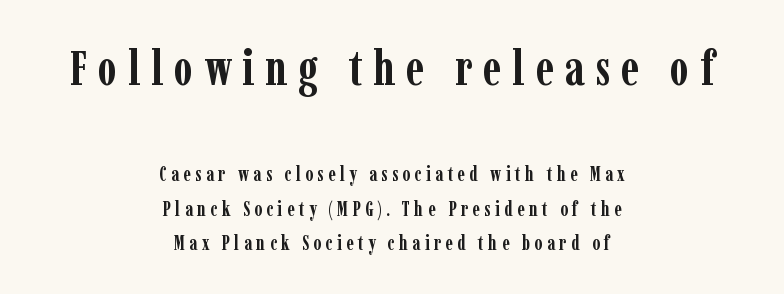
The image shows 49 px semibold, condensed serif type, upright; set centered, line spacing 1.73x, unusually wide letter spacing (+0.22 em), not underlined; the first (top) block is 2.45x larger; low stroke contrast and a medium x-height.
